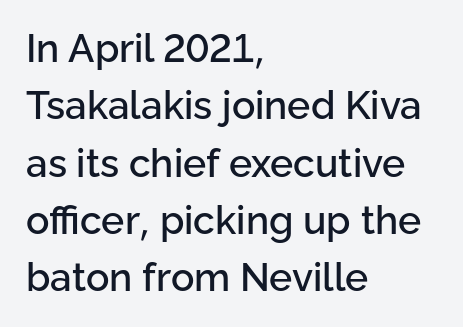
{"serif": "no", "italic": "no", "width": "normal", "stroke_contrast": "low", "x_height": "medium", "monospaced": "no", "underline": "no", "align": "left", "line_spacing": "normal", "line_spacing_ratio": 1.47, "letter_spacing": "normal", "letter_spacing_em": 0.0, "glyph_px": 39}
